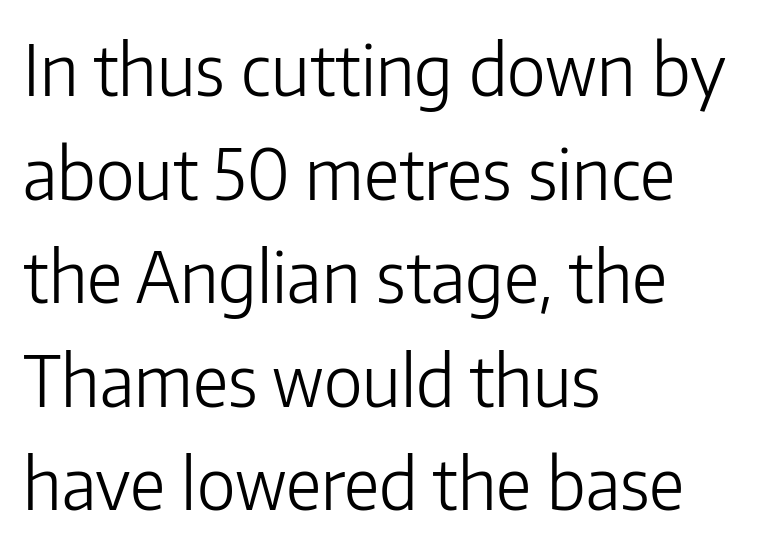
{"serif": "no", "italic": "no", "bold": "no", "weight": "light", "width": "normal", "stroke_contrast": "low", "x_height": "medium", "monospaced": "no", "underline": "no", "align": "left", "line_spacing": "normal", "line_spacing_ratio": 1.48, "letter_spacing": "normal", "letter_spacing_em": 0.0, "glyph_px": 70}
